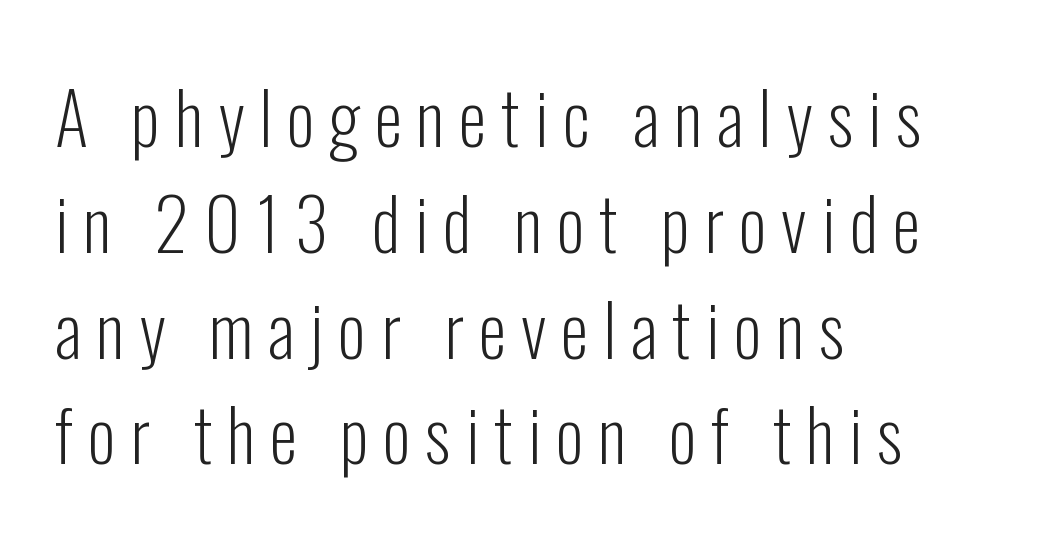
The typeface chosen for these lines omits serifs. The rendering uses a moderate line-height, typical for paragraphs. Tall strokes in this sample are plumb rather than angled. The face used here is rendered with a markedly widened letterfit. The foot of each line stays bare and open. Letters have the restrained weight of plain body copy at most.
